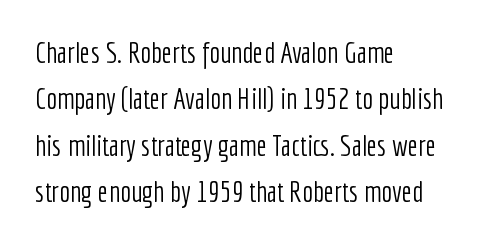
Q: Is the text bold? A: No.
Q: Is the text italic (slanted)? A: No, it is upright.
Q: Is the typeface a serif or a sans-serif typeface? A: Sans-serif.
Q: Is the text underlined? A: No.
Q: How is the paragraph aligned? A: Left-aligned.
Q: Is the spacing between letters normal or unusually wide? A: Normal.
Q: Is the spacing between lines tight, normal or loose? A: Normal.
Q: Width (condensed, normal, or wide)? A: Condensed.
Q: Stroke contrast? A: Low.
Q: x-height? A: Medium.
Q: Monospaced? A: No.
